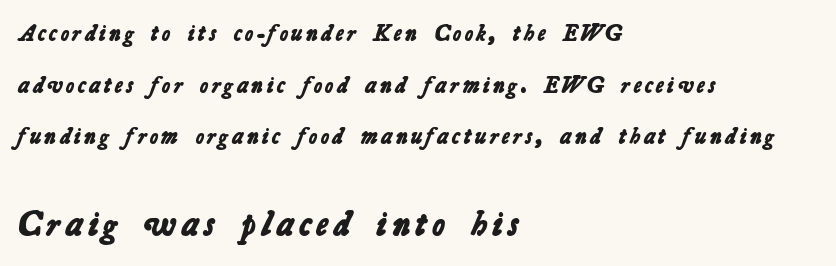
The image shows 35 px bold sans-serif type; set left-aligned, loose line spacing (2.25x), not underlined; the second (bottom) block is 1.52x larger; low stroke contrast and a medium x-height.
